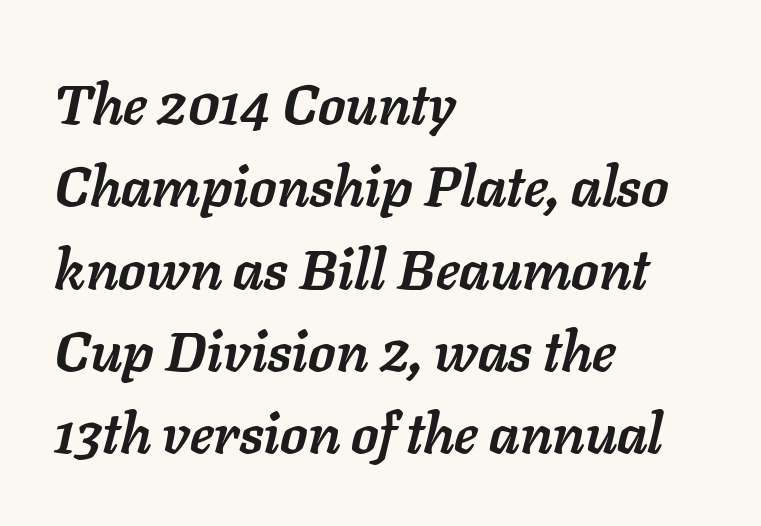
Q: Is the text bold? A: Yes.
Q: Is the text italic (slanted)? A: Yes, it leans right by about 11 degrees.
Q: Is the text underlined? A: No.
Q: How is the paragraph aligned? A: Left-aligned.
Q: Is the spacing between letters normal or unusually wide? A: Normal.
Q: Is the spacing between lines tight, normal or loose? A: Normal.
Q: Width (condensed, normal, or wide)? A: Normal.
Q: Stroke contrast? A: Low.
Q: x-height? A: Medium.
Q: Monospaced? A: No.
